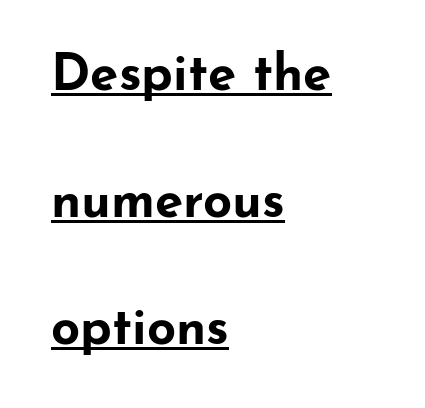
Q: Is the text bold? A: Yes.
Q: Is the text italic (slanted)? A: No, it is upright.
Q: Is the typeface a serif or a sans-serif typeface? A: Sans-serif.
Q: Is the text underlined? A: Yes.
Q: How is the paragraph aligned? A: Left-aligned.
Q: Is the spacing between letters normal or unusually wide? A: Normal.
Q: Is the spacing between lines tight, normal or loose? A: Loose.
Q: Width (condensed, normal, or wide)? A: Wide.
Q: Stroke contrast? A: Low.
Q: x-height? A: Small.
Q: Monospaced? A: No.
